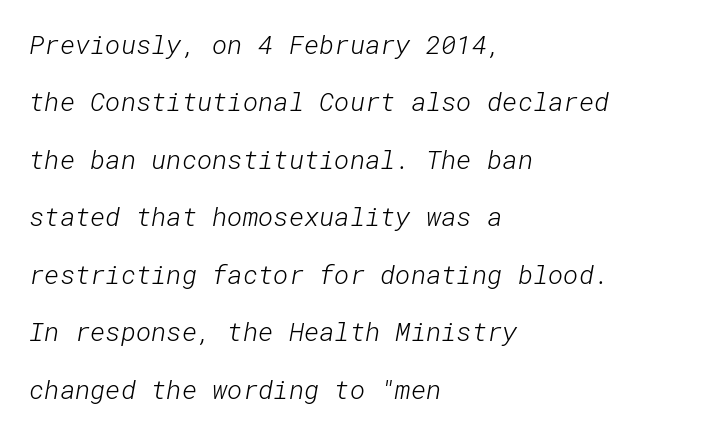
{"bold": "no", "underline": "no", "align": "left", "line_spacing": "loose", "line_spacing_ratio": 2.21, "letter_spacing": "normal", "letter_spacing_em": 0.0, "glyph_px": 26}
